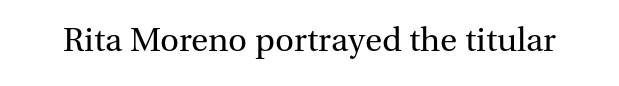
{"serif": "yes", "italic": "no", "bold": "no", "weight": "regular", "width": "normal", "stroke_contrast": "medium", "x_height": "medium", "monospaced": "no", "underline": "no", "letter_spacing": "normal", "letter_spacing_em": 0.0, "glyph_px": 33}
